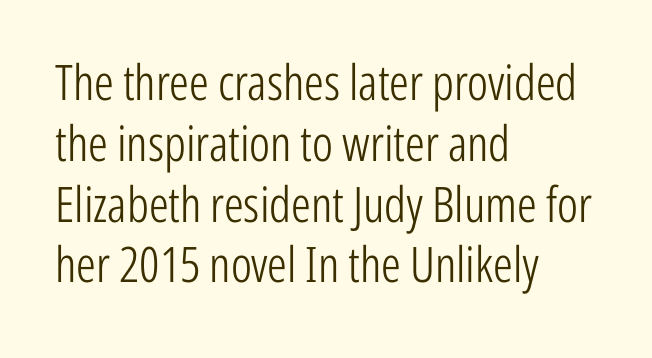
Each word holds together tightly as a unit, with standard inter-letter gaps. The typography opts for an upright posture over an oblique one. The designer went with a sans here, leaving each stem footless. The area under the type is left untouched. The rag falls on the right side of this text block.
